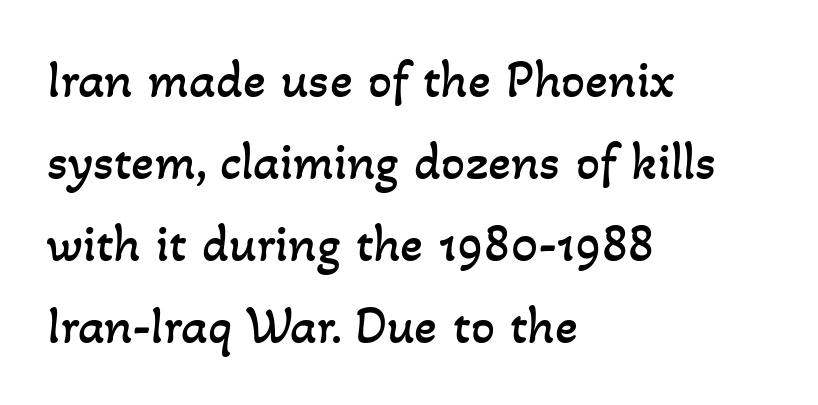
Vertically, the passage feels balanced, rows spaced as you'd expect. The line texture is even and compact thanks to regular tracking. Anything drawn beneath the words? Only blank space. The letters look calm and open, with moderate or lighter stems.
